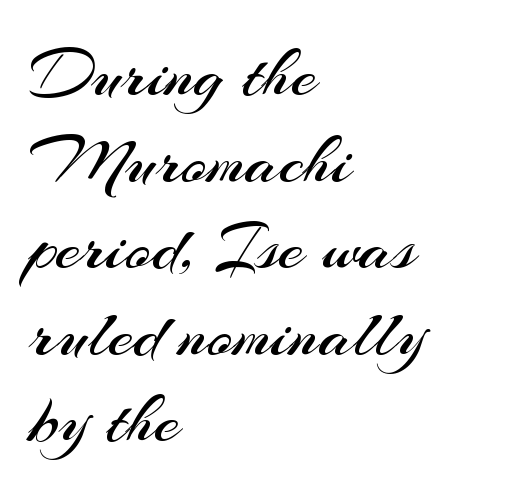
The image shows 71 px regular-weight sans-serif type; set left-aligned, line spacing 1.22x, normal letter spacing, not underlined; medium stroke contrast and a small x-height.
